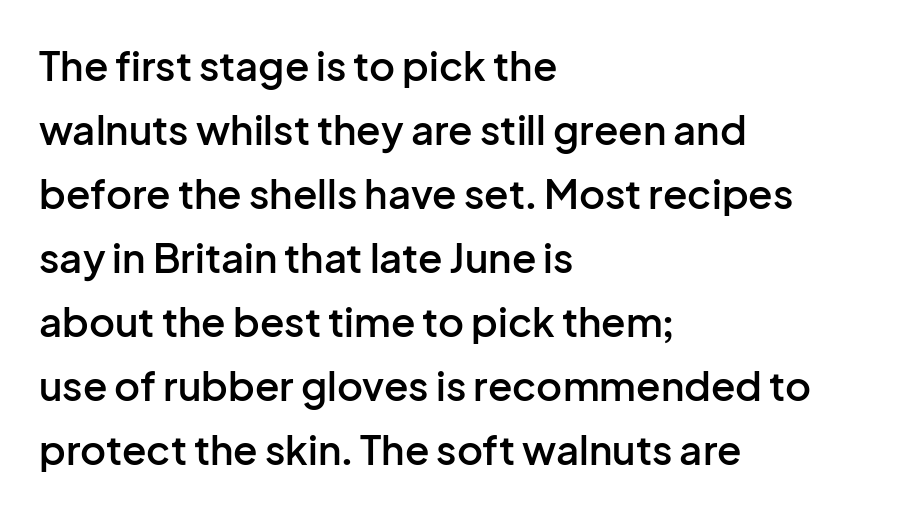
Do the characters align in a grid? No, the font is proportional. Glance below the letters and you will spot only blank space. Unlike a traditional serif, this face leaves its strokes unadorned. You can tell it's not italic because the verticals are truly vertical.
